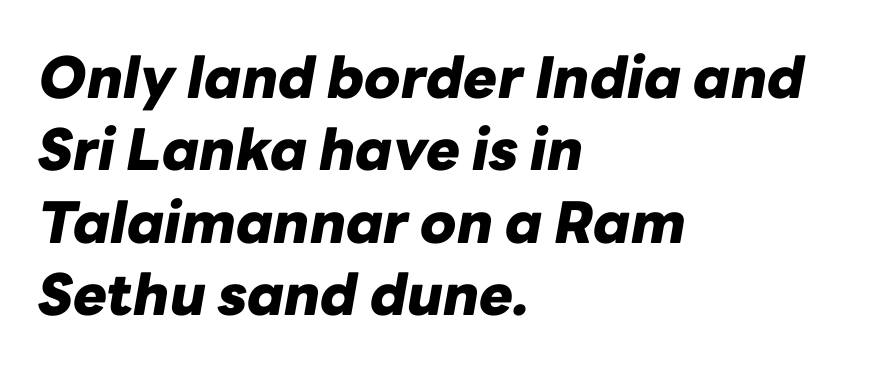
The image shows 57 px heavy type, italic (leaning right); set left-aligned, normal line spacing (1.27x), normal letter spacing, not underlined; low stroke contrast and a medium x-height.
